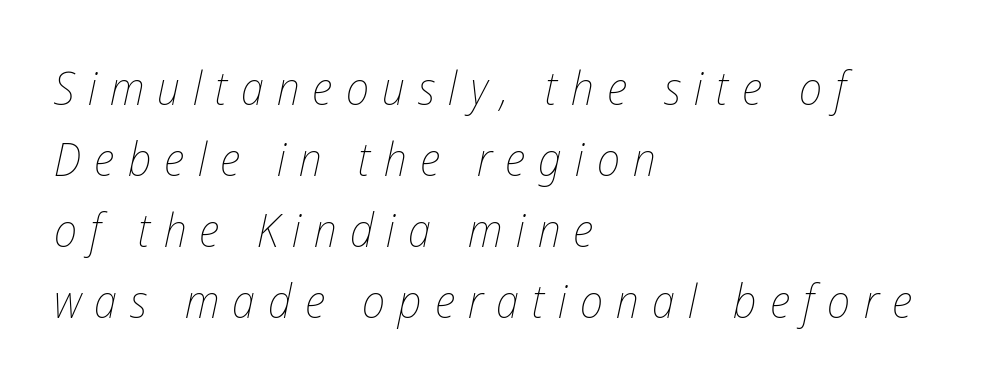
Q: Is the text bold? A: No.
Q: Is the text italic (slanted)? A: Yes, it leans right by about 12 degrees.
Q: Is the text underlined? A: No.
Q: How is the paragraph aligned? A: Left-aligned.
Q: Is the spacing between letters normal or unusually wide? A: Unusually wide.
Q: Is the spacing between lines tight, normal or loose? A: Normal.
Q: Width (condensed, normal, or wide)? A: Condensed.
Q: Stroke contrast? A: Low.
Q: x-height? A: Medium.
Q: Monospaced? A: No.
